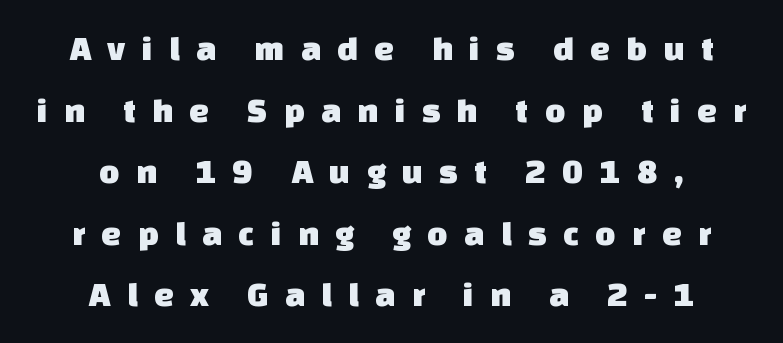
The text block is weighted toward neither margin, spreading evenly from the middle. Descender tails drop into unmarked territory. Varying glyph widths throughout — classic text-font behaviour. Note: no serifs on the glyphs. Does extra space separate the letters? Yes, quite a lot of it.
